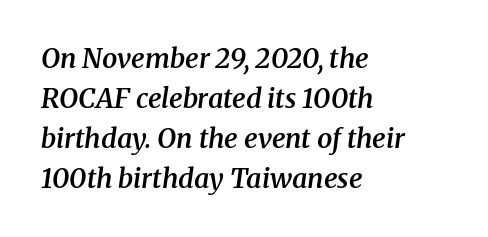
The image shows 27 px text type, italic (leaning right); set left-aligned, normal line spacing (1.48x), normal letter spacing, not underlined.
